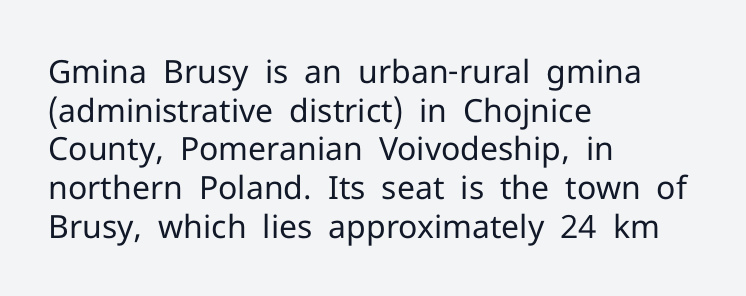
Q: Is the text bold? A: No.
Q: Is the text italic (slanted)? A: No, it is upright.
Q: Is the typeface a serif or a sans-serif typeface? A: Sans-serif.
Q: Is the text underlined? A: No.
Q: How is the paragraph aligned? A: Left-aligned.
Q: Is the spacing between letters normal or unusually wide? A: Normal.
Q: Width (condensed, normal, or wide)? A: Normal.
Q: Stroke contrast? A: Low.
Q: x-height? A: Medium.
Q: Monospaced? A: No.
